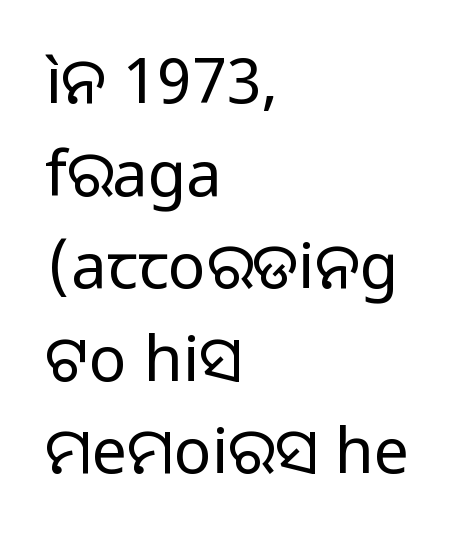
The horizontal fit of the characters is conventional and even. A classic flush-left, rag-right setting is used for this passage. Words float on clear page, feet unadorned. Ascenders rise straight up at ninety degrees.
